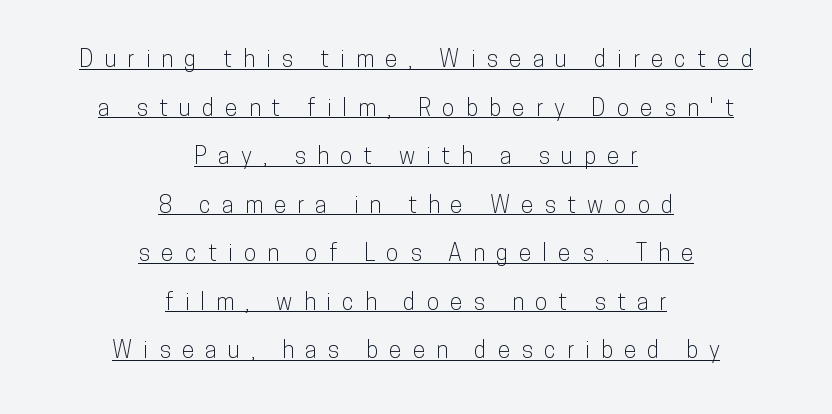
The axis of the letterforms is exactly vertical. You could only call the tracking loose — the letters float apart. Loosely led — the rows are spread out. A centered setting, common on invitations and titles, is used for this passage.
